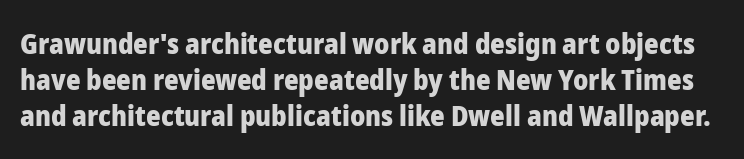
The image shows 28 px heavy sans-serif type, upright; set normal line spacing (1.28x), normal letter spacing, not underlined; low stroke contrast and a medium x-height.
